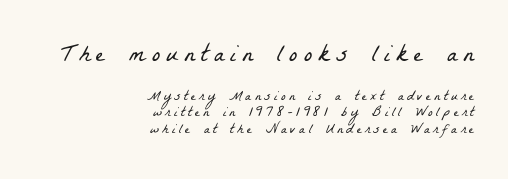
The image shows 25 px text type; set right-aligned, line spacing 1.19x, unusually wide letter spacing (+0.24 em), not underlined; the first (top) block is 1.79x larger.
